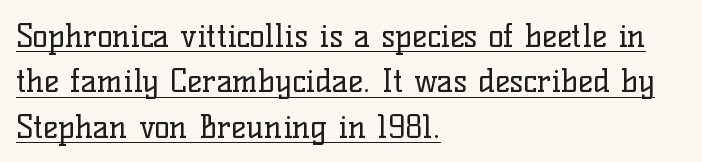
{"serif": "yes", "italic": "no", "bold": "no", "weight": "regular", "width": "normal", "stroke_contrast": "low", "x_height": "medium", "monospaced": "no", "underline": "yes", "align": "left", "line_spacing": "normal", "line_spacing_ratio": 1.42, "letter_spacing": "normal", "letter_spacing_em": 0.0, "glyph_px": 32}
